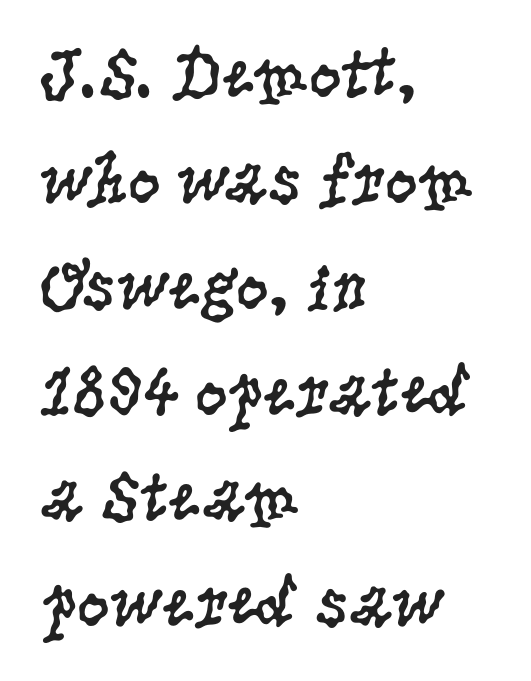
The image shows 72 px regular-weight, condensed serif type; set left-aligned, normal line spacing (1.47x), normal letter spacing, not underlined; low stroke contrast and a large x-height.
